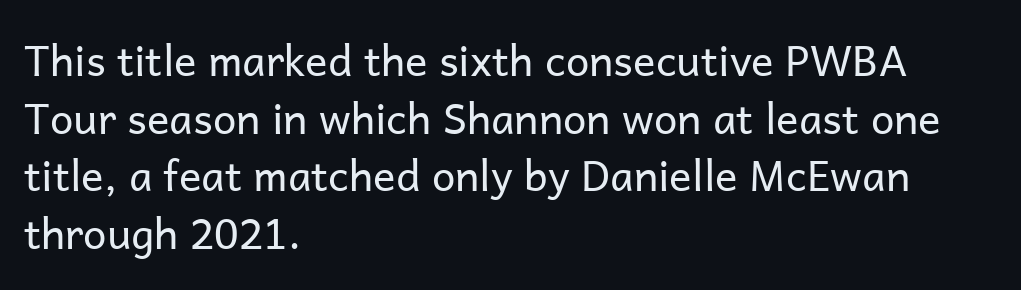
The image shows 42 px regular-weight sans-serif type, upright; set left-aligned, normal line spacing (1.37x), normal letter spacing, not underlined; low stroke contrast and a medium x-height.
